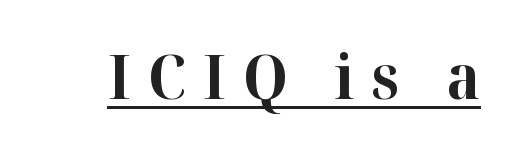
{"serif": "yes", "italic": "no", "bold": "yes", "weight": "bold", "width": "normal", "stroke_contrast": "high", "x_height": "medium", "monospaced": "no", "underline": "yes", "letter_spacing": "wide", "letter_spacing_em": 0.28, "glyph_px": 61}
